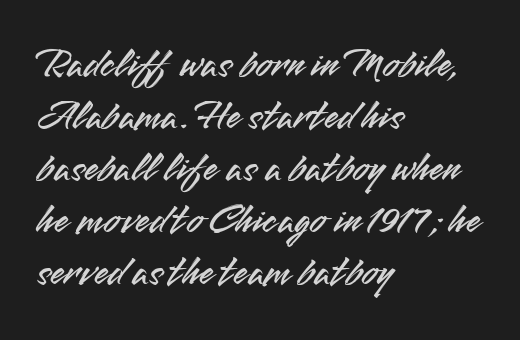
Q: Is the text italic (slanted)? A: Yes.
Q: Is the typeface a serif or a sans-serif typeface? A: Sans-serif.
Q: Is the text underlined? A: No.
Q: How is the paragraph aligned? A: Left-aligned.
Q: Is the spacing between letters normal or unusually wide? A: Normal.
Q: Width (condensed, normal, or wide)? A: Normal.
Q: Stroke contrast? A: Medium.
Q: x-height? A: Small.
Q: Monospaced? A: No.
